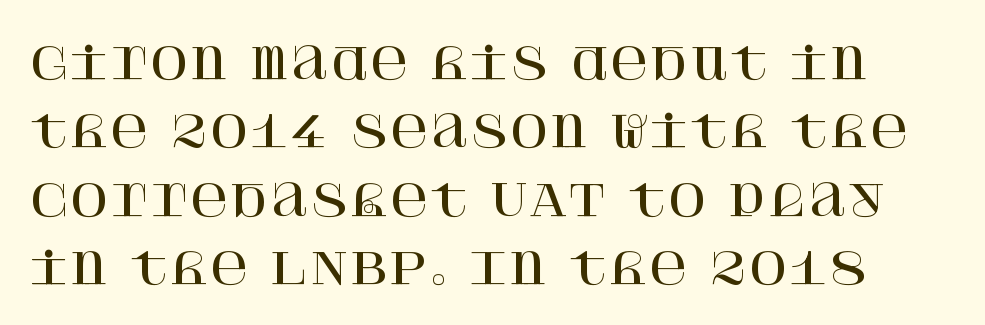
Q: Is the text italic (slanted)? A: No, it is upright.
Q: Is the typeface a serif or a sans-serif typeface? A: Serif.
Q: Is the text underlined? A: No.
Q: Is the spacing between letters normal or unusually wide? A: Normal.
Q: Is the spacing between lines tight, normal or loose? A: Normal.
Q: Width (condensed, normal, or wide)? A: Normal.
Q: Stroke contrast? A: High.
Q: x-height? A: Large.
